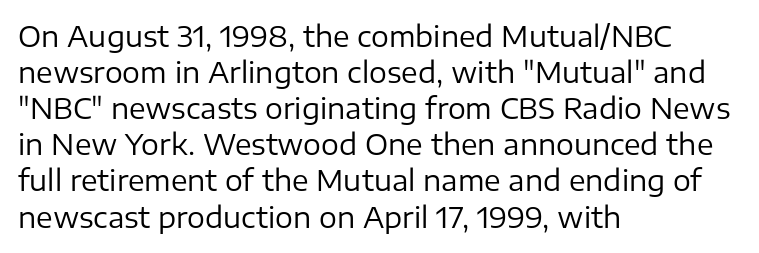
Proportional: the letters do not fall into vertical columns. Observe the ordinary spacing: letters are neighbours, not strangers. These lines sit exactly where default settings would place them. Line starts are locked; line ends wander. You can tell from the bare stems that sans-serif type was used.
